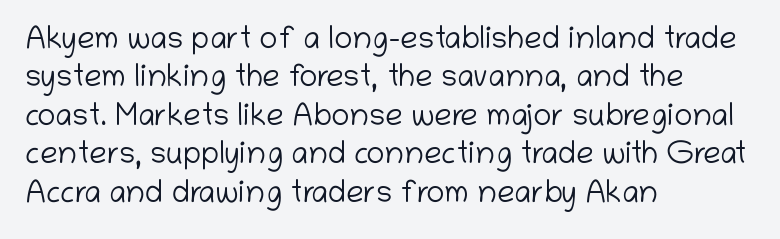
Q: Is the text bold? A: No.
Q: Is the text italic (slanted)? A: No, it is upright.
Q: Is the typeface a serif or a sans-serif typeface? A: Sans-serif.
Q: Is the text underlined? A: No.
Q: How is the paragraph aligned? A: Left-aligned.
Q: Is the spacing between letters normal or unusually wide? A: Normal.
Q: Width (condensed, normal, or wide)? A: Normal.
Q: Stroke contrast? A: Low.
Q: x-height? A: Medium.
Q: Monospaced? A: No.
